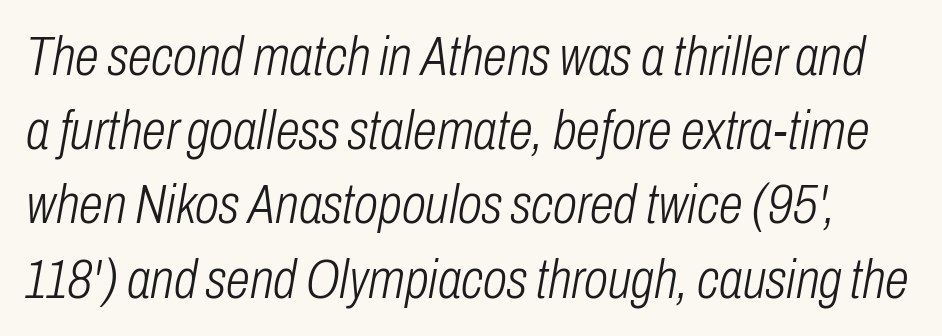
{"italic": "yes", "lean": "right", "slant_degrees": 10, "bold": "no", "weight": "light", "width": "condensed", "stroke_contrast": "low", "x_height": "medium", "monospaced": "no", "underline": "no", "line_spacing": "normal", "line_spacing_ratio": 1.35, "letter_spacing": "normal", "letter_spacing_em": 0.0, "glyph_px": 55}
